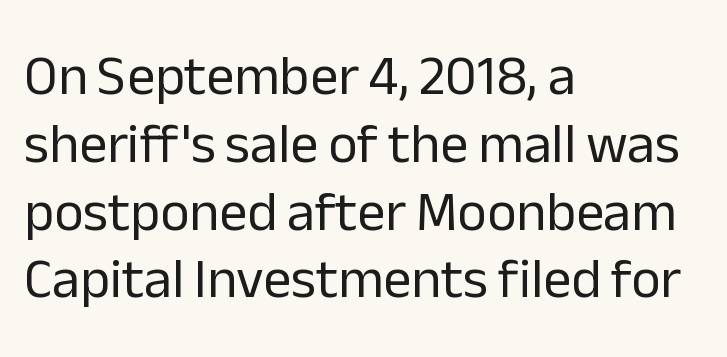
The image shows 56 px regular-weight sans-serif type, upright; set left-aligned, line spacing 1.21x, normal letter spacing, not underlined; low stroke contrast and a medium x-height.
